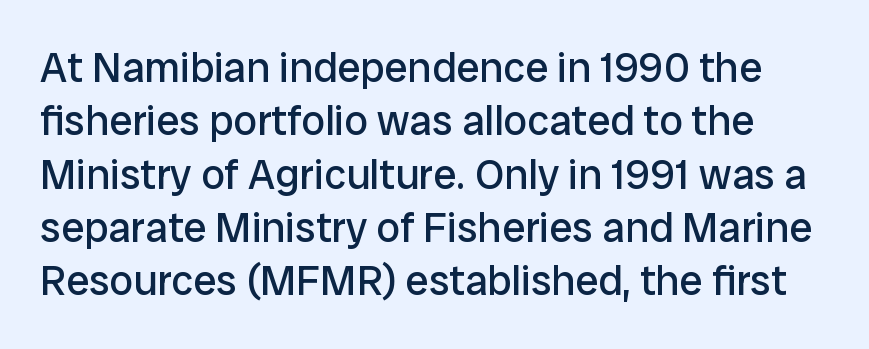
{"serif": "no", "italic": "no", "bold": "no", "weight": "regular", "width": "normal", "stroke_contrast": "low", "x_height": "medium", "monospaced": "no", "underline": "no", "line_spacing": "normal", "line_spacing_ratio": 1.27, "letter_spacing": "normal", "letter_spacing_em": 0.0, "glyph_px": 42}
